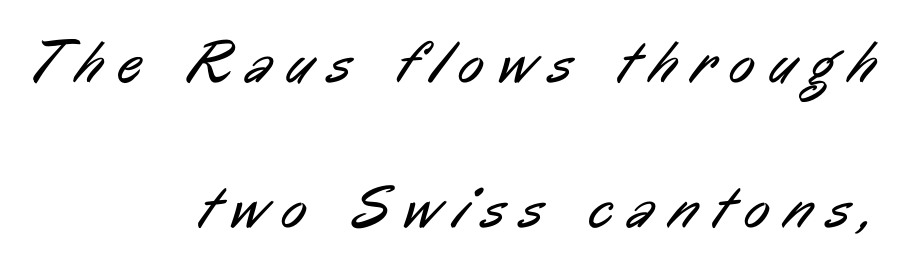
{"serif": "no", "bold": "no", "weight": "regular", "width": "condensed", "stroke_contrast": "low", "x_height": "medium", "monospaced": "no", "underline": "no", "align": "right", "line_spacing": "loose", "line_spacing_ratio": 2.41, "letter_spacing": "wide", "letter_spacing_em": 0.26, "glyph_px": 60}
